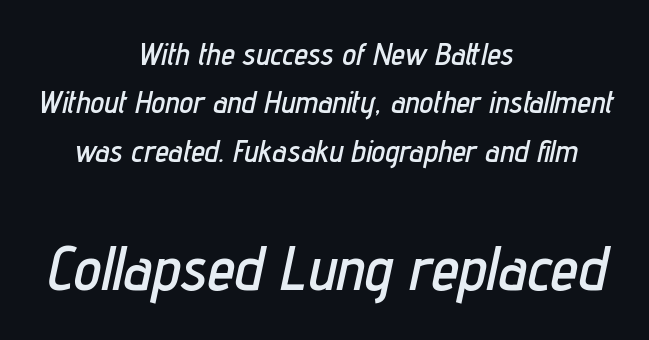
Q: Is the text italic (slanted)? A: Yes, it leans right by about 12 degrees.
Q: Is the text underlined? A: No.
Q: How is the paragraph aligned? A: Centered.
Q: Is the spacing between letters normal or unusually wide? A: Normal.
Q: Is the spacing between lines tight, normal or loose? A: Normal.
Q: Which block of text is set in a larger size, the first (top) or the second (bottom)? A: The second (bottom) one.
Q: Width (condensed, normal, or wide)? A: Condensed.
Q: Stroke contrast? A: Low.
Q: x-height? A: Medium.
Q: Monospaced? A: No.
